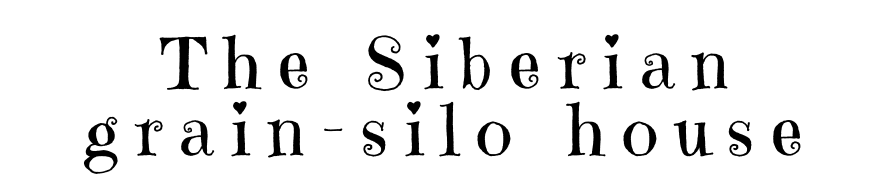
Typeset on center — no edge is straight. A typesetter would call this proportional, since set widths differ per character. The strokes carry an ordinary text weight at most. This sample trades vertical openness for compactness between lines. The letters stand straight up with perfectly vertical stems.
